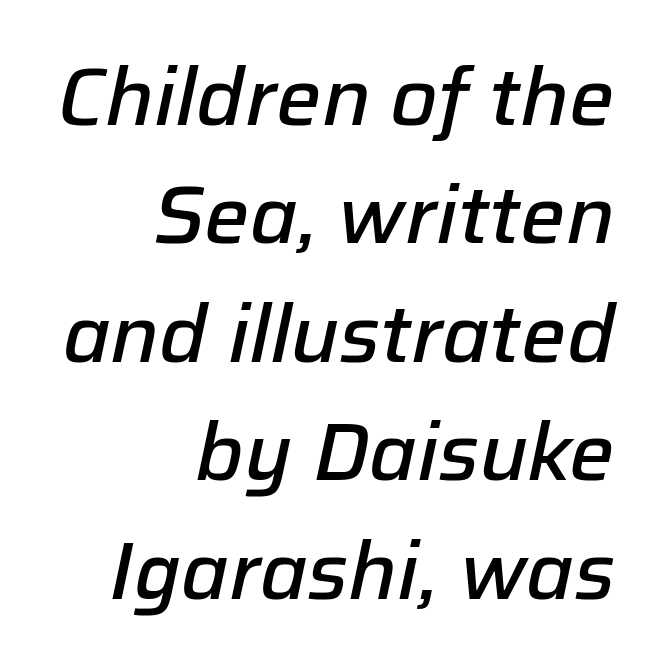
A typesetter would mark this as italic. The gap between lines stays unmarked. Think of a printed novel: that variable character pitch is what you see here. A flush-right, rag-left setting is used for this passage. How would I describe the line gaps? Plain and ordinary. The rendering uses a semibold face; strokes are thickened but not to full bold.
